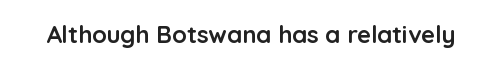
What stands out about the letter spacing? Nothing — it is the standard amount. Upright lettering throughout. Bold? Absolutely — the strokes are thick and heavy. The glyphs are unaccompanied by any horizontal stroke below them.
